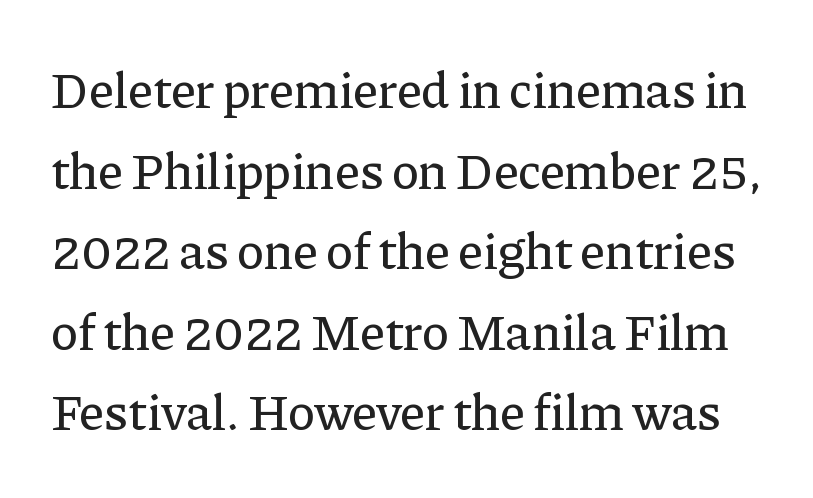
Q: Is the text italic (slanted)? A: No, it is upright.
Q: Is the typeface a serif or a sans-serif typeface? A: Serif.
Q: Is the text underlined? A: No.
Q: Is the spacing between letters normal or unusually wide? A: Normal.
Q: Is the spacing between lines tight, normal or loose? A: Normal.
Q: Width (condensed, normal, or wide)? A: Normal.
Q: Stroke contrast? A: Low.
Q: x-height? A: Medium.
Q: Monospaced? A: No.
